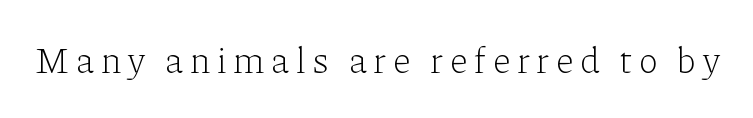
Q: Is the text bold? A: No.
Q: Is the text italic (slanted)? A: No, it is upright.
Q: Is the typeface a serif or a sans-serif typeface? A: Serif.
Q: Is the text underlined? A: No.
Q: Is the spacing between letters normal or unusually wide? A: Unusually wide.
Q: Width (condensed, normal, or wide)? A: Normal.
Q: Stroke contrast? A: Low.
Q: x-height? A: Medium.
Q: Monospaced? A: No.
